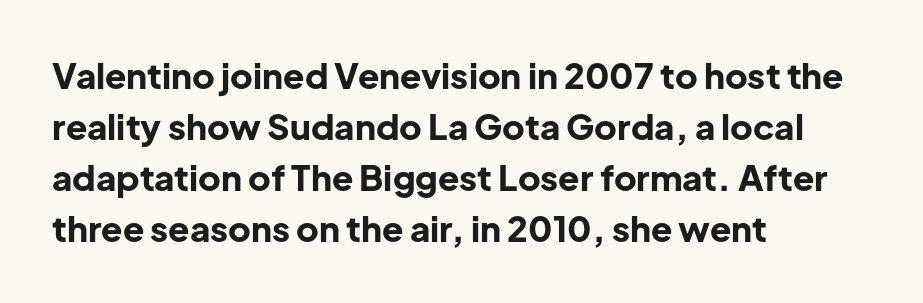
{"serif": "no", "italic": "no", "bold": "yes", "weight": "bold", "width": "normal", "stroke_contrast": "low", "x_height": "medium", "monospaced": "no", "underline": "no", "align": "left", "line_spacing": "normal", "line_spacing_ratio": 1.46, "letter_spacing": "normal", "letter_spacing_em": 0.0, "glyph_px": 35}
